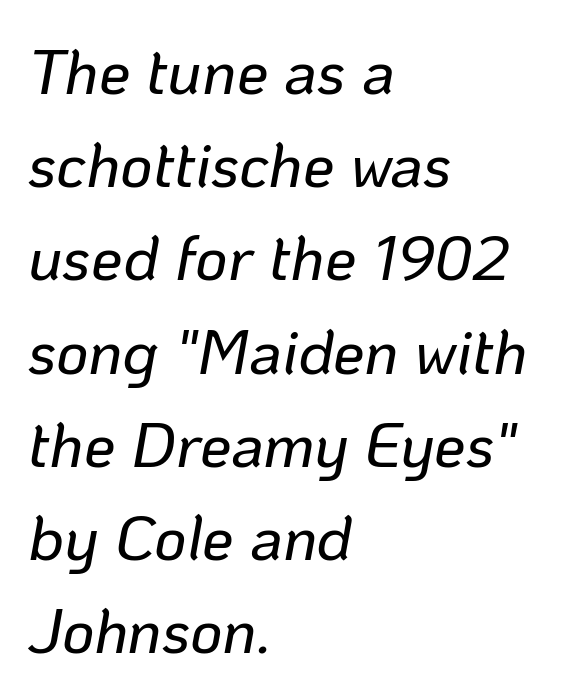
Q: Is the text italic (slanted)? A: Yes, it leans right by about 10 degrees.
Q: Is the text underlined? A: No.
Q: How is the paragraph aligned? A: Left-aligned.
Q: Is the spacing between letters normal or unusually wide? A: Normal.
Q: Is the spacing between lines tight, normal or loose? A: Normal.
Q: Width (condensed, normal, or wide)? A: Normal.
Q: Stroke contrast? A: Low.
Q: x-height? A: Medium.
Q: Monospaced? A: No.
